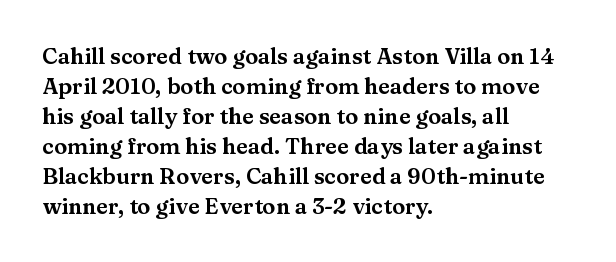
The image shows 22 px text type, upright; set left-aligned, normal line spacing (1.36x), normal letter spacing, not underlined.
